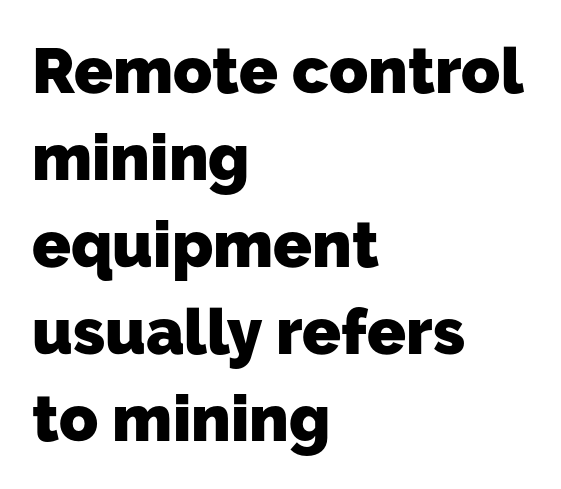
The image shows 64 px heavy sans-serif type; set left-aligned, normal line spacing (1.36x), normal letter spacing, not underlined; low stroke contrast and a medium x-height.
